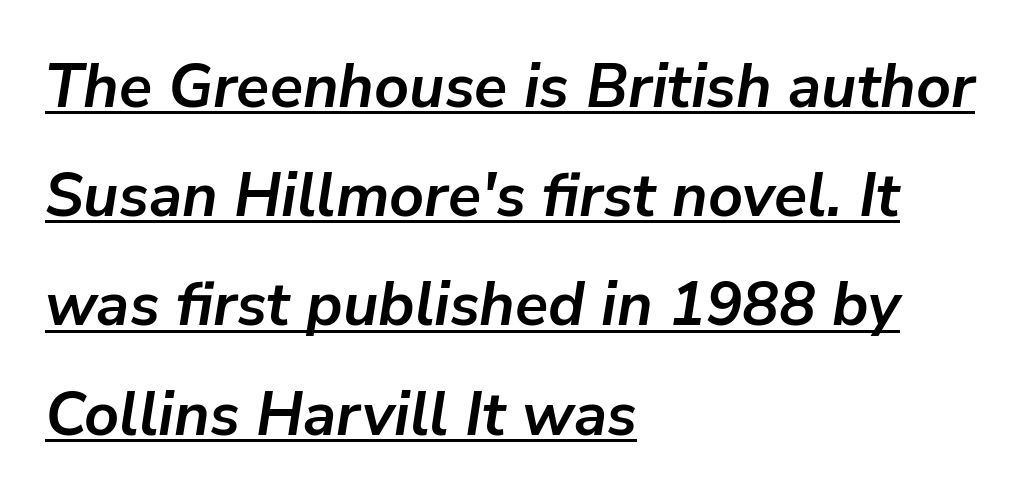
The image shows 61 px semibold type, italic (leaning right); set left-aligned, line spacing 1.79x, normal letter spacing, underlined; low stroke contrast and a medium x-height.
